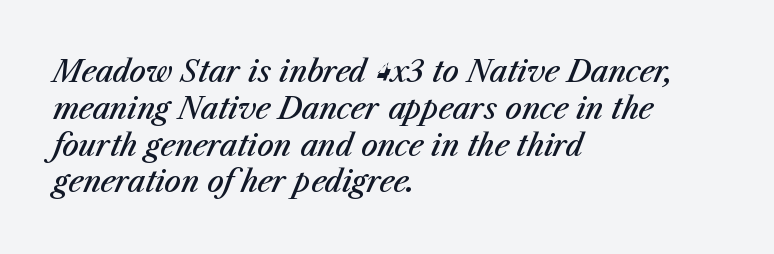
The image shows 29 px semibold type, italic (leaning right); set left-aligned, normal line spacing (1.27x), normal letter spacing, not underlined; medium stroke contrast and a medium x-height.
